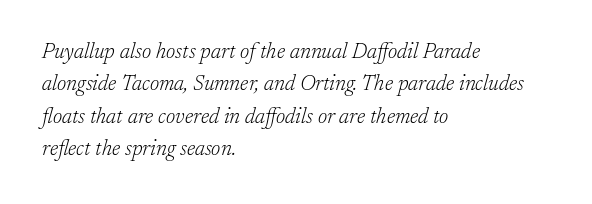
The image shows 21 px text type, italic (leaning right); set left-aligned, normal line spacing (1.54x), normal letter spacing, not underlined.
